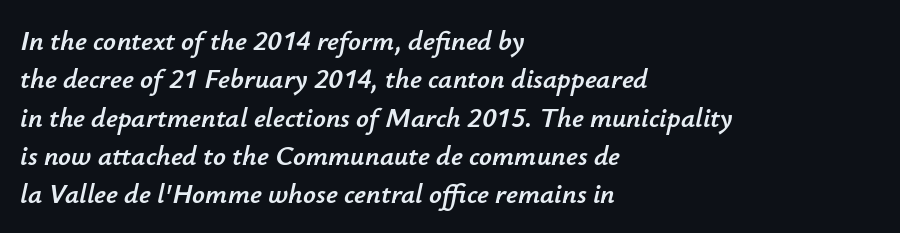
Q: Is the text italic (slanted)? A: Yes, it leans right by about 12 degrees.
Q: Is the text underlined? A: No.
Q: How is the paragraph aligned? A: Left-aligned.
Q: Is the spacing between letters normal or unusually wide? A: Normal.
Q: Is the spacing between lines tight, normal or loose? A: Normal.
Q: Width (condensed, normal, or wide)? A: Normal.
Q: Stroke contrast? A: Low.
Q: x-height? A: Small.
Q: Monospaced? A: No.
